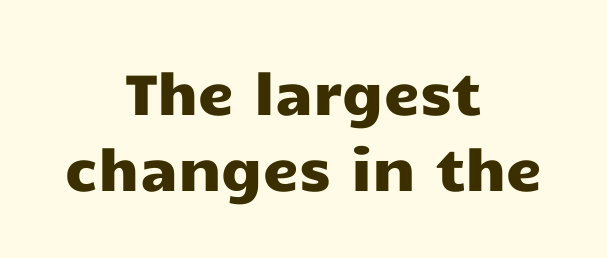
Q: Is the text italic (slanted)? A: No, it is upright.
Q: Is the typeface a serif or a sans-serif typeface? A: Sans-serif.
Q: Is the text underlined? A: No.
Q: How is the paragraph aligned? A: Centered.
Q: Is the spacing between letters normal or unusually wide? A: Normal.
Q: Is the spacing between lines tight, normal or loose? A: Normal.
Q: Width (condensed, normal, or wide)? A: Wide.
Q: Stroke contrast? A: Low.
Q: x-height? A: Medium.
Q: Monospaced? A: No.
